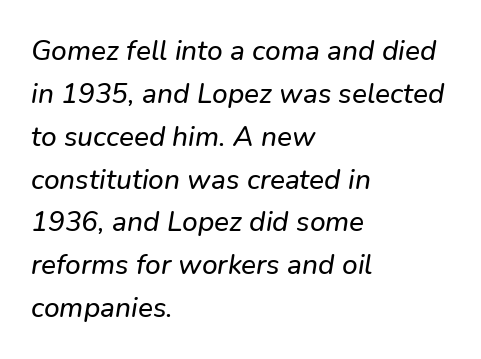
{"italic": "yes", "lean": "right", "slant_degrees": 9, "width": "normal", "stroke_contrast": "low", "x_height": "medium", "monospaced": "no", "underline": "no", "align": "left", "line_spacing": "normal", "line_spacing_ratio": 1.53, "letter_spacing": "normal", "letter_spacing_em": 0.0, "glyph_px": 28}
